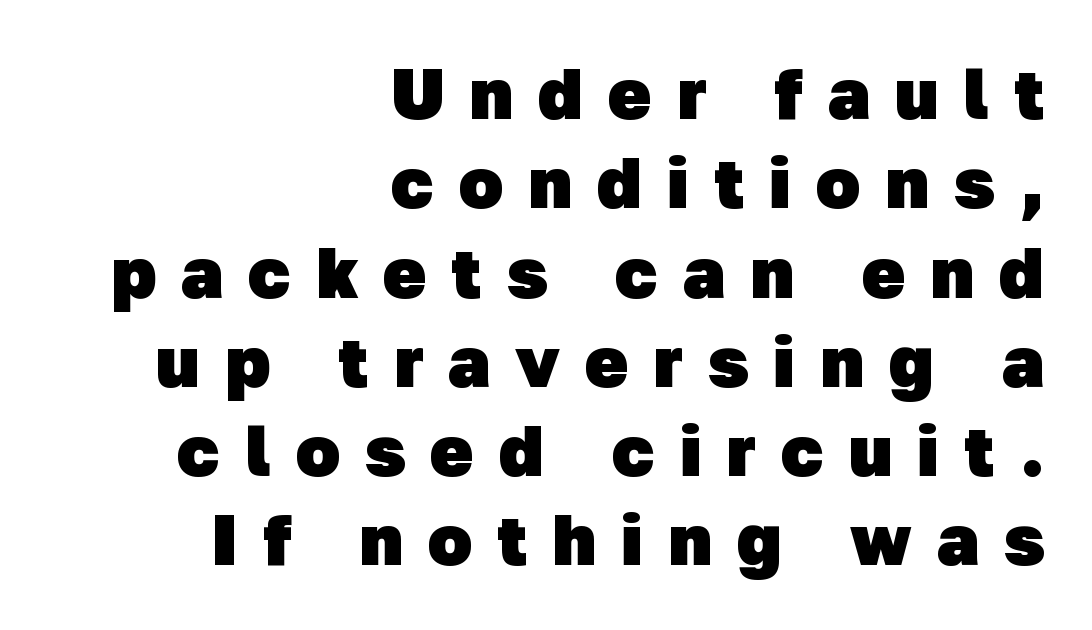
The image shows 72 px heavy sans-serif type; set right-aligned, line spacing 1.24x, unusually wide letter spacing (+0.35 em), not underlined; low stroke contrast and a medium x-height.
